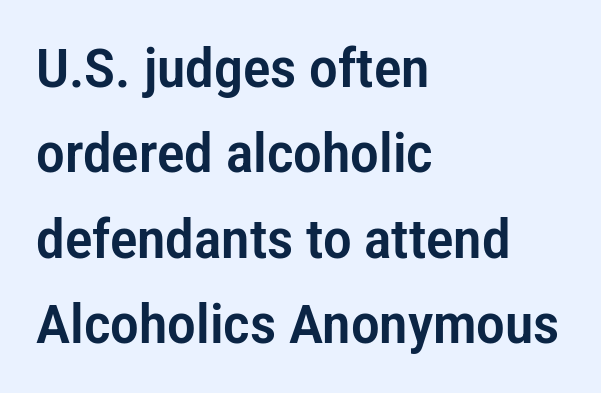
Q: Is the text italic (slanted)? A: No, it is upright.
Q: Is the typeface a serif or a sans-serif typeface? A: Sans-serif.
Q: Is the text underlined? A: No.
Q: How is the paragraph aligned? A: Left-aligned.
Q: Is the spacing between letters normal or unusually wide? A: Normal.
Q: Is the spacing between lines tight, normal or loose? A: Normal.
Q: Width (condensed, normal, or wide)? A: Condensed.
Q: Stroke contrast? A: Low.
Q: x-height? A: Medium.
Q: Monospaced? A: No.
